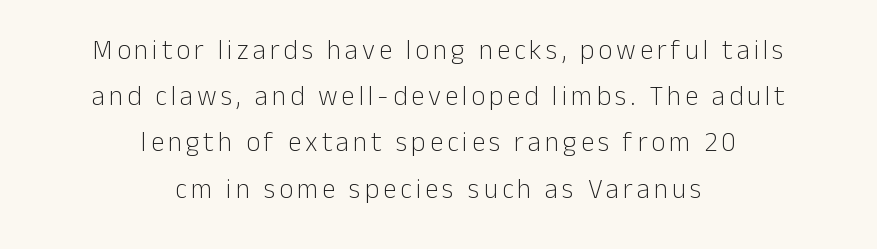
Q: Is the text bold? A: No.
Q: Is the text italic (slanted)? A: No, it is upright.
Q: Is the text underlined? A: No.
Q: How is the paragraph aligned? A: Centered.
